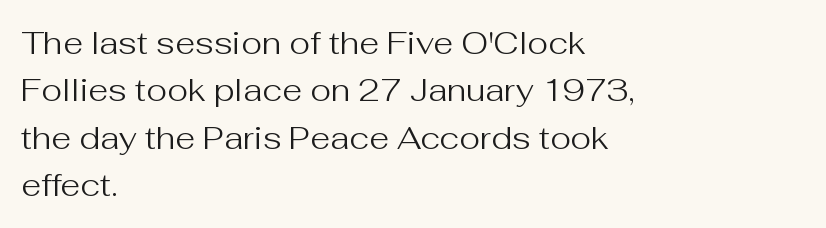
{"serif": "no", "italic": "no", "bold": "no", "weight": "regular", "width": "normal", "stroke_contrast": "medium", "x_height": "medium", "monospaced": "no", "underline": "no", "align": "left", "line_spacing": "normal", "line_spacing_ratio": 1.48, "letter_spacing": "normal", "letter_spacing_em": 0.0, "glyph_px": 32}
